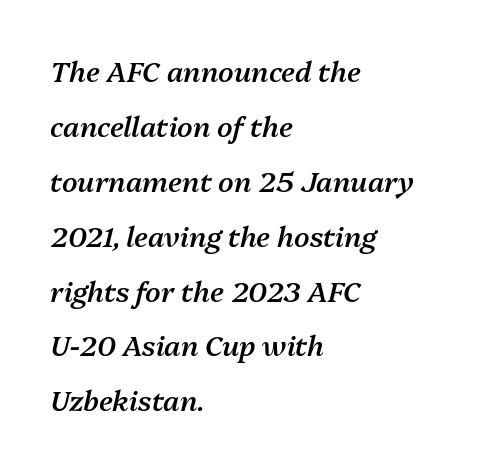
{"italic": "yes", "lean": "right", "slant_degrees": 13, "bold": "semi", "weight": "semibold", "width": "normal", "stroke_contrast": "medium", "x_height": "medium", "monospaced": "no", "underline": "no", "align": "left", "line_spacing": "loose", "line_spacing_ratio": 1.96, "letter_spacing": "normal", "letter_spacing_em": 0.0, "glyph_px": 28}
